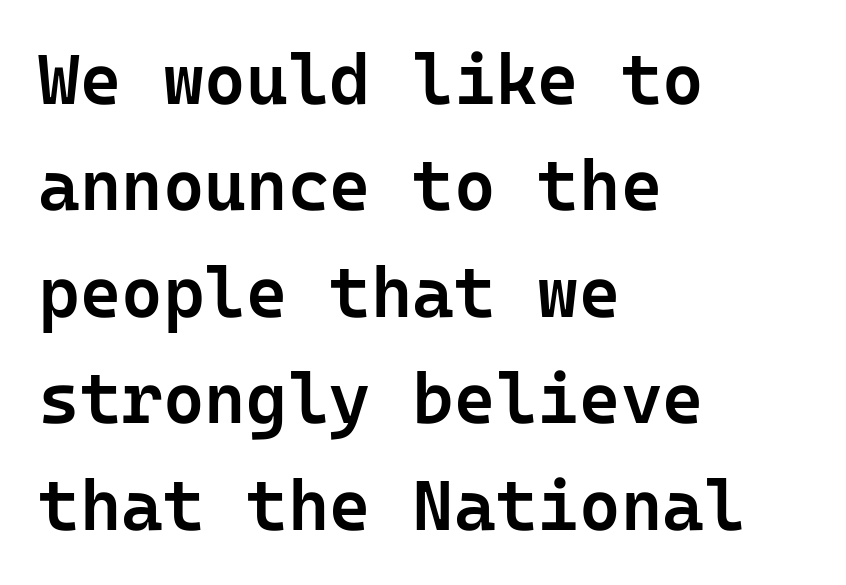
The image shows 71 px semibold sans-serif type, upright; set left-aligned, normal line spacing (1.5x), normal letter spacing, not underlined; low stroke contrast and a medium x-height.
